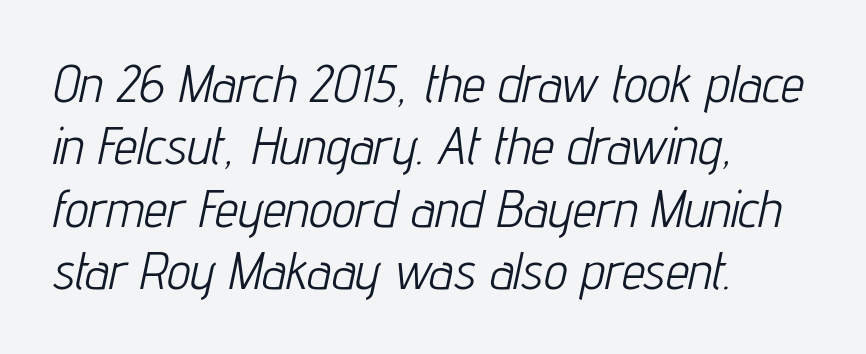
Q: Is the text bold? A: No.
Q: Is the text italic (slanted)? A: Yes, it leans right by about 12 degrees.
Q: Is the text underlined? A: No.
Q: How is the paragraph aligned? A: Left-aligned.
Q: Is the spacing between letters normal or unusually wide? A: Normal.
Q: Width (condensed, normal, or wide)? A: Condensed.
Q: Stroke contrast? A: Low.
Q: x-height? A: Medium.
Q: Monospaced? A: No.
